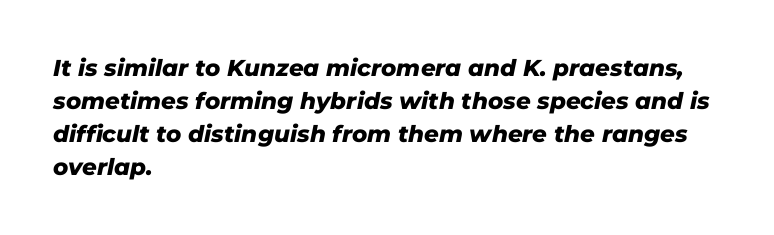
Q: Is the text bold? A: Yes.
Q: Is the text italic (slanted)? A: Yes, it leans right by about 11 degrees.
Q: Is the text underlined? A: No.
Q: How is the paragraph aligned? A: Left-aligned.
Q: Is the spacing between letters normal or unusually wide? A: Normal.
Q: Is the spacing between lines tight, normal or loose? A: Normal.
